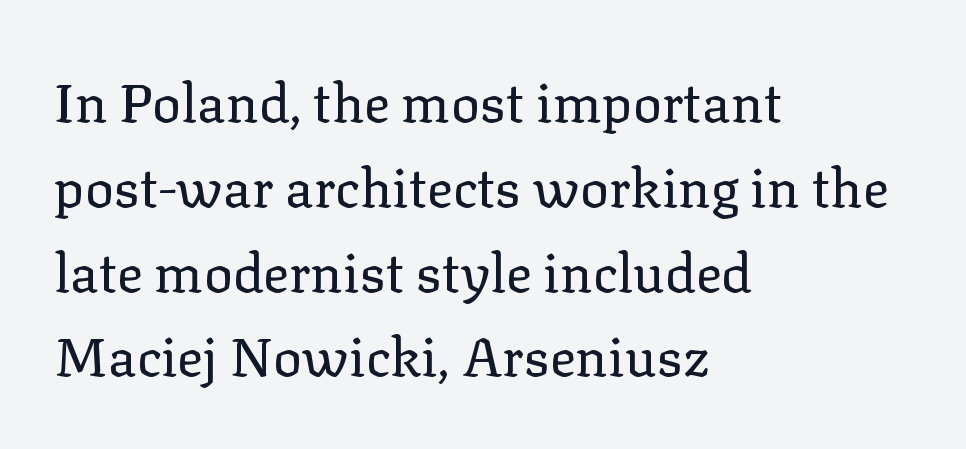
What's the leading like? Ordinary, nothing unusual. Every character sits straight up, as roman type does. Stem width sits at or under what a default text font uses. The rendering keeps characters at their native spacing. Spacing verdict: proportional, widths tailored to each character.
